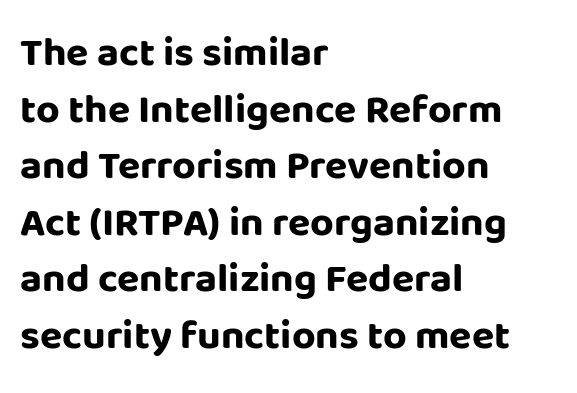
The image shows 41 px bold sans-serif type, upright; set left-aligned, normal line spacing (1.38x), normal letter spacing, not underlined; low stroke contrast and a large x-height.
